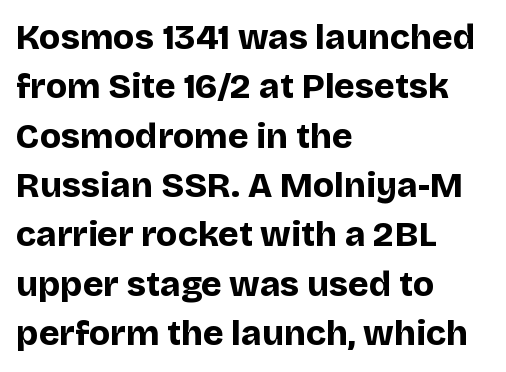
The image shows 35 px bold sans-serif type, upright; set left-aligned, normal line spacing (1.41x), normal letter spacing, not underlined; low stroke contrast and a large x-height.
